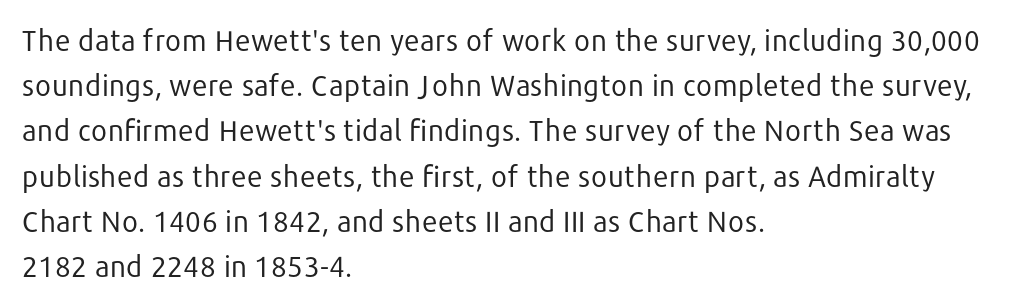
The image shows 29 px regular-weight sans-serif type, upright; set left-aligned, normal line spacing (1.56x), normal letter spacing, not underlined; low stroke contrast and a medium x-height.
